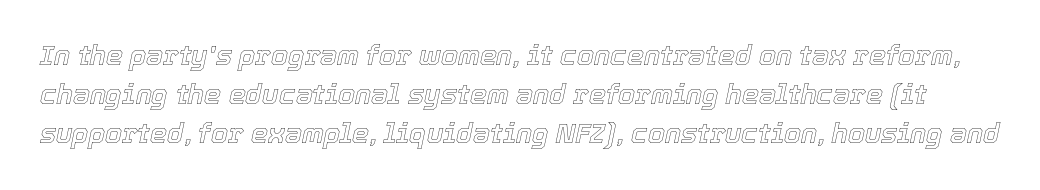
The image shows 27 px text type, italic (leaning right); set normal line spacing (1.45x), normal letter spacing, not underlined.
